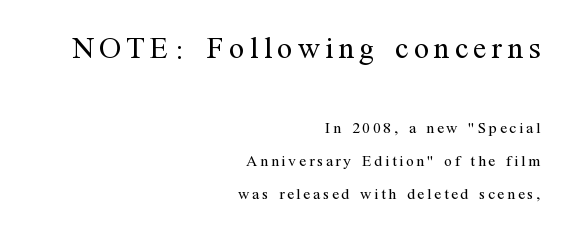
{"serif": "yes", "italic": "no", "bold": "no", "weight": "regular", "width": "normal", "stroke_contrast": "medium", "x_height": "medium", "monospaced": "no", "underline": "no", "align": "right", "line_spacing": "loose", "line_spacing_ratio": 2.09, "larger_block": "first", "size_ratio": 1.94, "glyph_px": 31}
